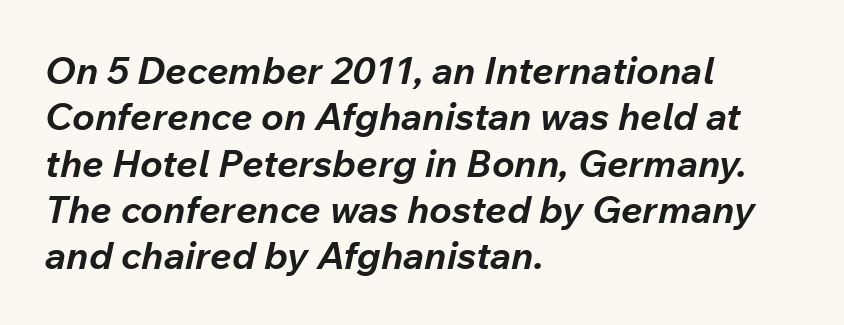
The image shows 38 px bold type, italic (leaning right); set left-aligned, line spacing 1.22x, normal letter spacing, not underlined; low stroke contrast and a medium x-height.
